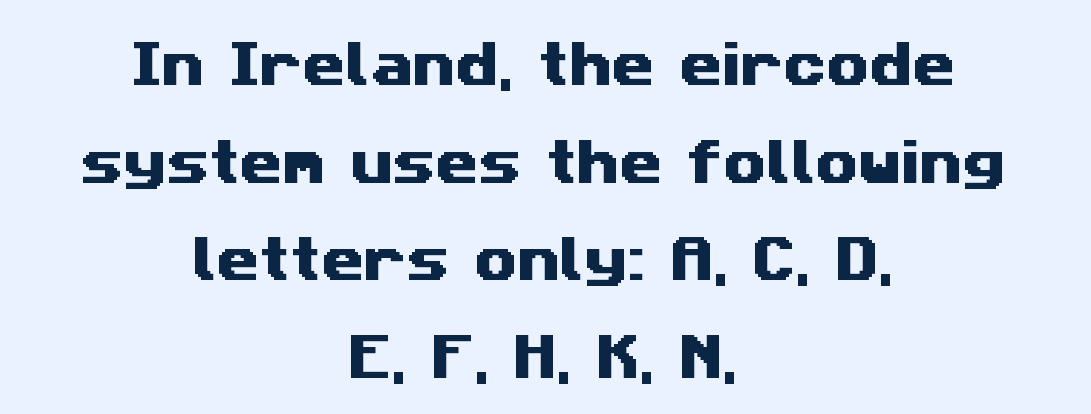
Layout note: lines centered. Think of a printed novel: that variable character pitch is what you see here. Line spacing here is loose. The zone under the glyphs is completely vacant. Does extra space separate the letters? No, they use regular spacing. Typographically, this falls in the sans-serif category.
